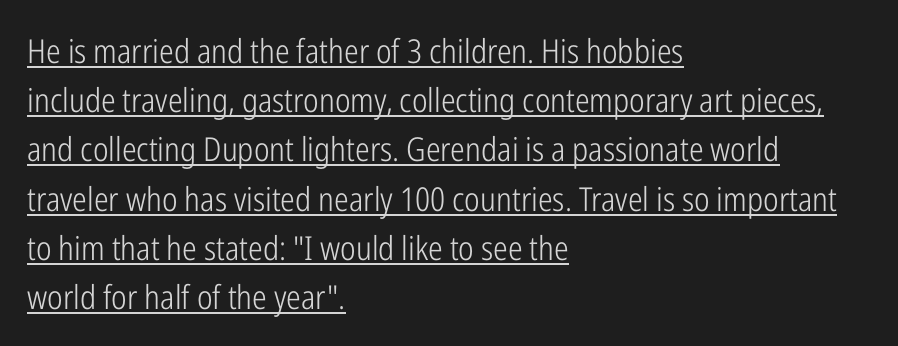
The strokes carry an ordinary text weight at most. Every character sits straight up, as roman type does. If you measured baseline to baseline, you'd find a middling distance. Students, observe the line beneath the letters — that is underlining.
